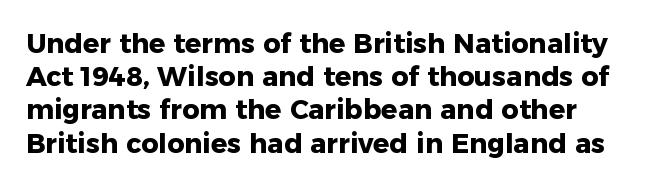
The image shows 27 px bold type, upright; set line spacing 1.23x, normal letter spacing, not underlined.
